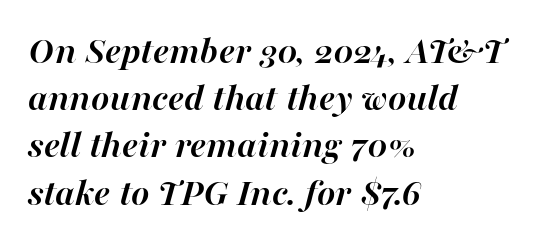
This sample is left-justified, so line endings fall wherever the words run out. This is heavy type, rendered in bold. The glyphs look as if they've been sheared to an angle. The rendering uses natural spacing where letterforms have individual widths.
